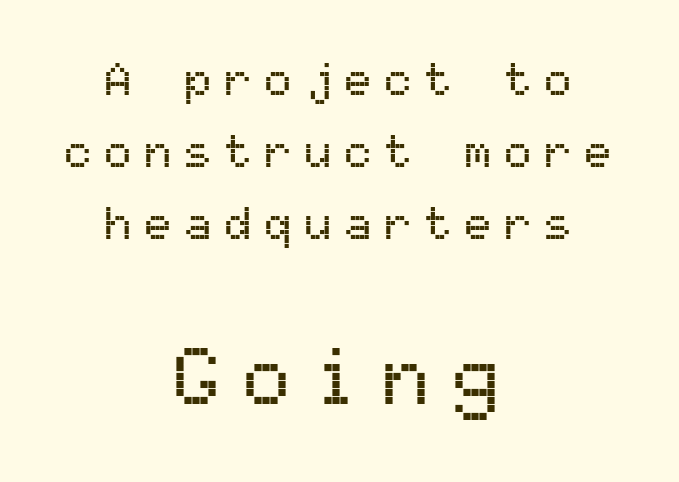
{"serif": "no", "italic": "no", "width": "normal", "stroke_contrast": "medium", "x_height": "medium", "monospaced": "yes", "underline": "no", "align": "center", "line_spacing": "normal", "line_spacing_ratio": 1.56, "letter_spacing": "wide", "letter_spacing_em": 0.27, "larger_block": "second", "size_ratio": 1.74, "glyph_px": 80}
